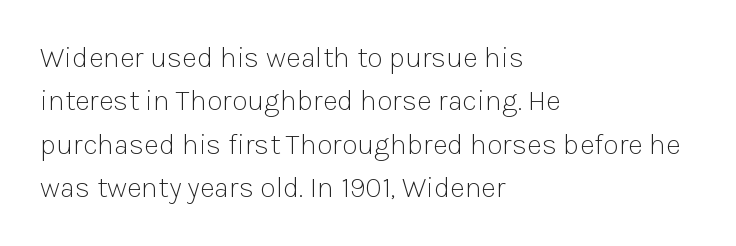
The image shows 29 px light sans-serif type, upright; set left-aligned, normal line spacing (1.5x), normal letter spacing, not underlined; low stroke contrast and a medium x-height.
